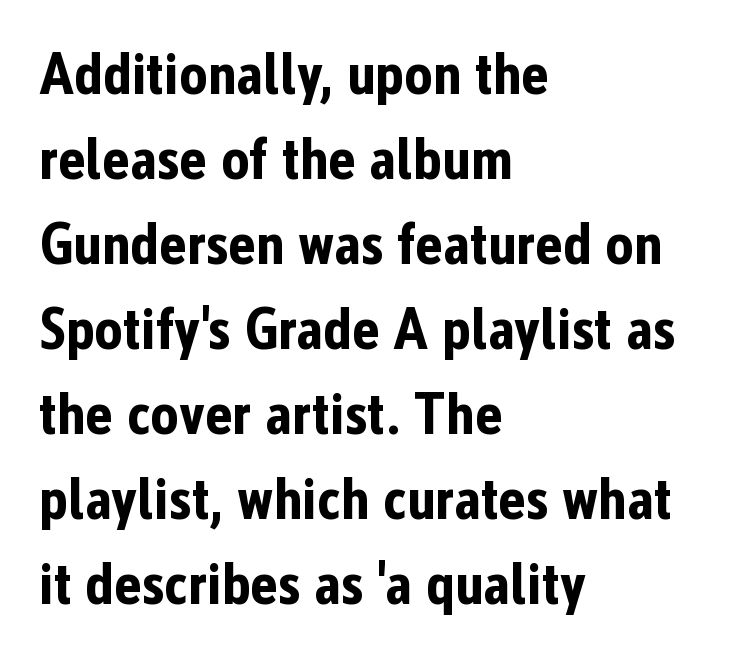
The image shows 59 px bold, condensed sans-serif type, upright; set left-aligned, normal line spacing (1.44x), normal letter spacing, not underlined; low stroke contrast and a medium x-height.
